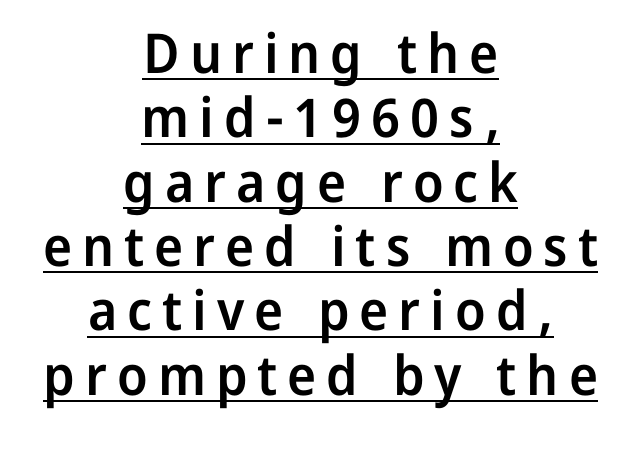
Q: Is the text bold? A: Semi-bold.
Q: Is the text italic (slanted)? A: No, it is upright.
Q: Is the typeface a serif or a sans-serif typeface? A: Sans-serif.
Q: Is the text underlined? A: Yes.
Q: How is the paragraph aligned? A: Centered.
Q: Width (condensed, normal, or wide)? A: Normal.
Q: Stroke contrast? A: Low.
Q: x-height? A: Medium.
Q: Monospaced? A: No.
